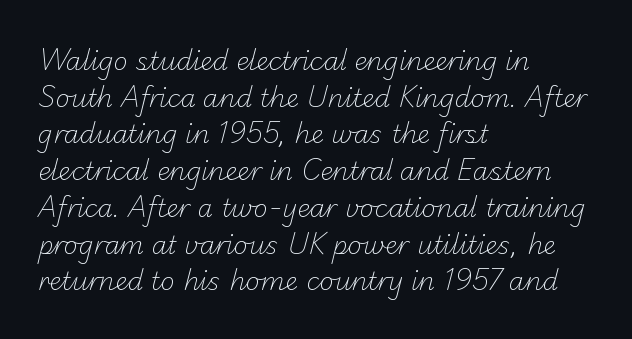
The image shows 25 px text type; set left-aligned, normal line spacing (1.47x), normal letter spacing, not underlined.
